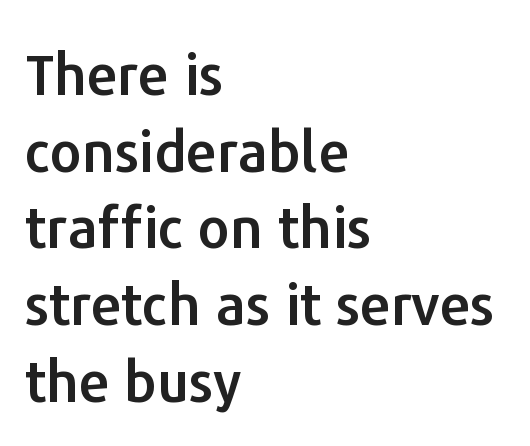
The image shows 56 px sans-serif type, upright; set left-aligned, normal line spacing (1.37x), normal letter spacing, not underlined; low stroke contrast and a medium x-height.
